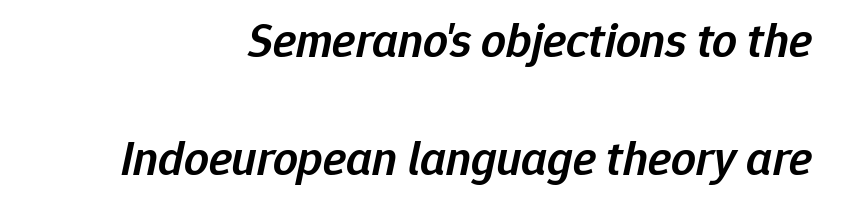
The image shows 49 px semibold type, italic (leaning right); set right-aligned, loose line spacing (2.4x), normal letter spacing, not underlined; low stroke contrast and a medium x-height.
